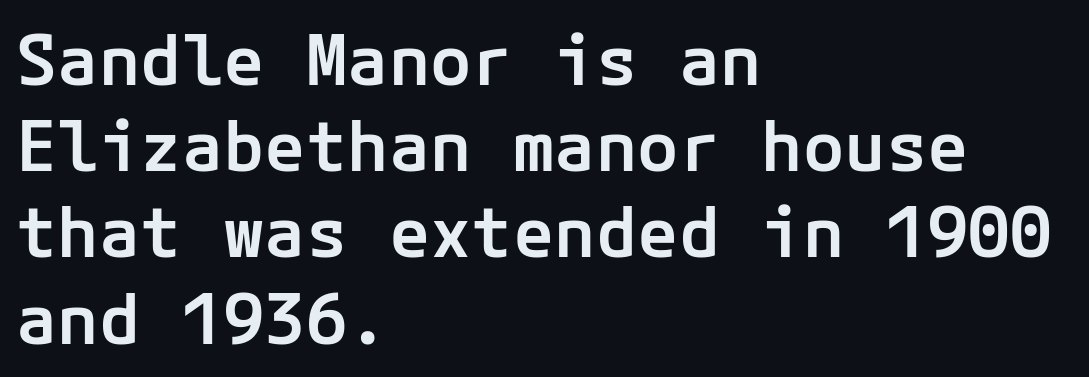
Q: Is the text bold? A: Semi-bold.
Q: Is the text italic (slanted)? A: No, it is upright.
Q: Is the typeface a serif or a sans-serif typeface? A: Sans-serif.
Q: Is the text underlined? A: No.
Q: How is the paragraph aligned? A: Left-aligned.
Q: Is the spacing between letters normal or unusually wide? A: Normal.
Q: Is the spacing between lines tight, normal or loose? A: Normal.
Q: Width (condensed, normal, or wide)? A: Normal.
Q: Stroke contrast? A: Low.
Q: x-height? A: Medium.
